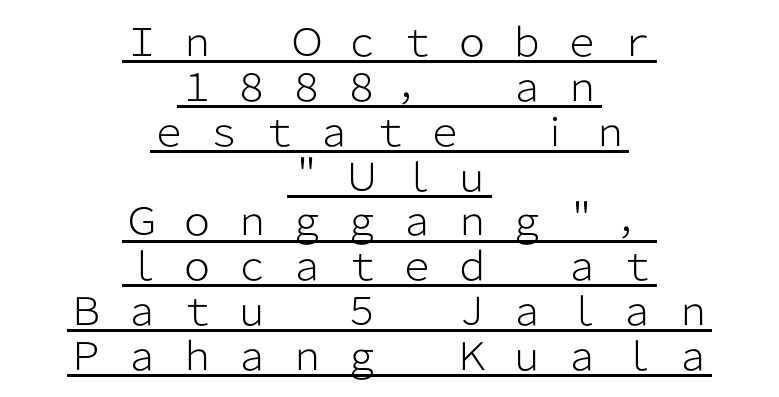
Q: Is the text bold? A: No.
Q: Is the text italic (slanted)? A: No, it is upright.
Q: Is the typeface a serif or a sans-serif typeface? A: Sans-serif.
Q: Is the text underlined? A: Yes.
Q: How is the paragraph aligned? A: Centered.
Q: Is the spacing between letters normal or unusually wide? A: Unusually wide.
Q: Width (condensed, normal, or wide)? A: Normal.
Q: Stroke contrast? A: Low.
Q: x-height? A: Medium.
Q: Monospaced? A: No.
